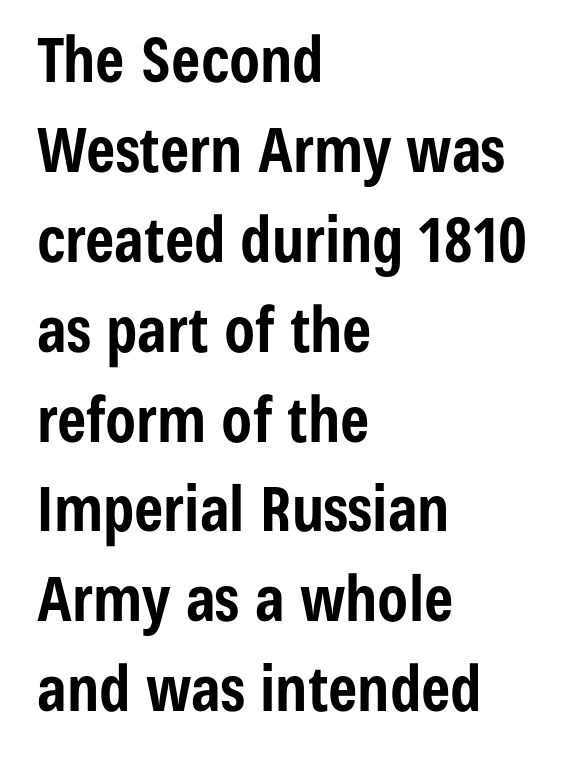
The image shows 62 px bold, condensed sans-serif type, upright; set left-aligned, normal line spacing (1.45x), normal letter spacing, not underlined; low stroke contrast and a medium x-height.
